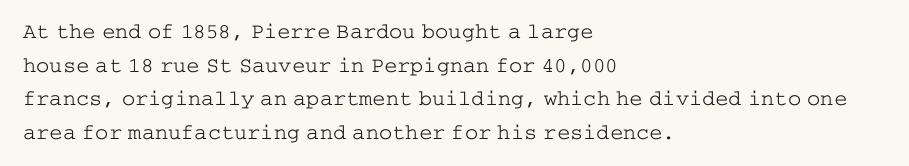
{"italic": "no", "bold": "no", "underline": "no", "align": "left", "line_spacing": "normal", "line_spacing_ratio": 1.53, "letter_spacing": "normal", "letter_spacing_em": 0.0, "glyph_px": 22}
